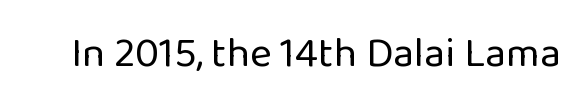
Q: Is the text bold? A: No.
Q: Is the text italic (slanted)? A: No, it is upright.
Q: Is the typeface a serif or a sans-serif typeface? A: Sans-serif.
Q: Is the text underlined? A: No.
Q: Is the spacing between letters normal or unusually wide? A: Normal.
Q: Width (condensed, normal, or wide)? A: Normal.
Q: Stroke contrast? A: Low.
Q: x-height? A: Medium.
Q: Monospaced? A: No.
